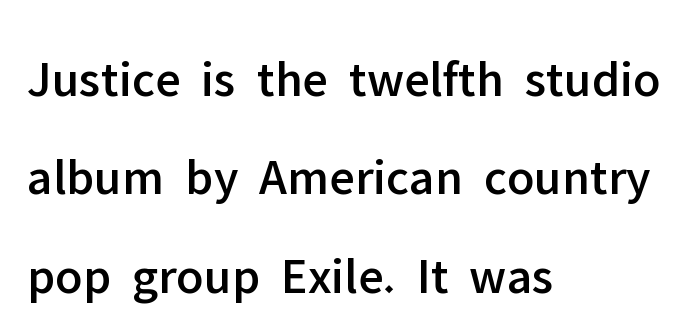
Q: Is the text italic (slanted)? A: No, it is upright.
Q: Is the typeface a serif or a sans-serif typeface? A: Sans-serif.
Q: Is the text underlined? A: No.
Q: How is the paragraph aligned? A: Left-aligned.
Q: Is the spacing between letters normal or unusually wide? A: Normal.
Q: Width (condensed, normal, or wide)? A: Normal.
Q: Stroke contrast? A: Low.
Q: x-height? A: Medium.
Q: Monospaced? A: No.
